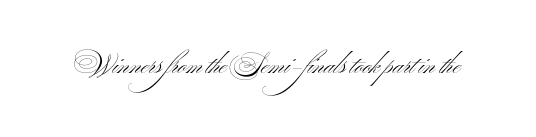
{"bold": "no", "underline": "no", "letter_spacing": "normal", "letter_spacing_em": 0.0, "glyph_px": 26}
